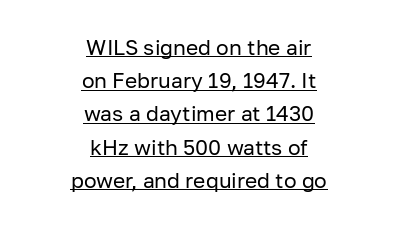
{"italic": "no", "bold": "no", "underline": "yes", "align": "center", "line_spacing": "normal", "line_spacing_ratio": 1.58, "letter_spacing": "normal", "letter_spacing_em": 0.0, "glyph_px": 21}
